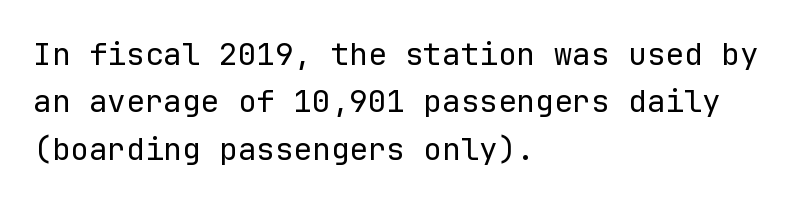
The image shows 31 px regular-weight sans-serif type, upright, monospaced; set left-aligned, normal line spacing (1.53x), normal letter spacing, not underlined; low stroke contrast and a medium x-height.
